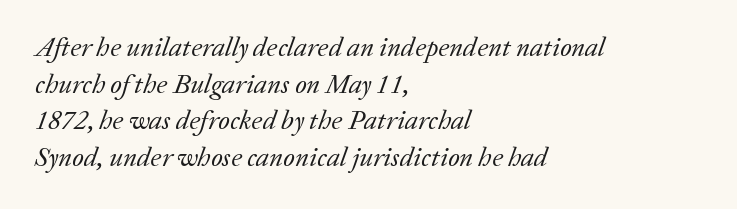
The image shows 27 px text type, italic (leaning right); set left-aligned, normal line spacing (1.36x), normal letter spacing, not underlined.
